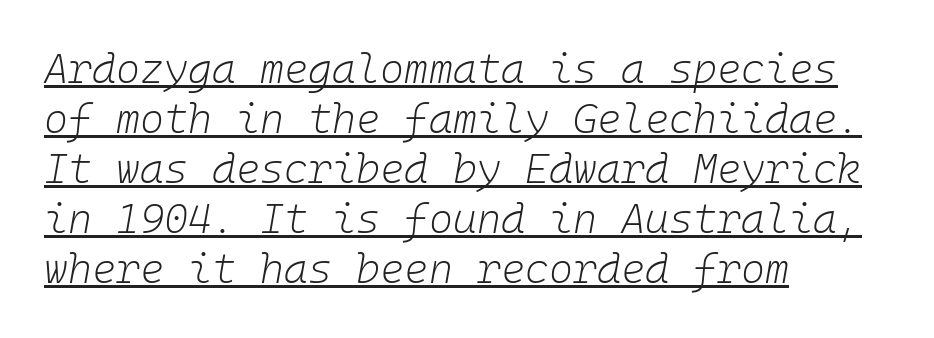
Q: Is the text bold? A: No.
Q: Is the text italic (slanted)? A: Yes, it leans right by about 10 degrees.
Q: Is the text underlined? A: Yes.
Q: How is the paragraph aligned? A: Left-aligned.
Q: Is the spacing between letters normal or unusually wide? A: Normal.
Q: Width (condensed, normal, or wide)? A: Normal.
Q: Stroke contrast? A: Low.
Q: x-height? A: Medium.
Q: Monospaced? A: Yes.
